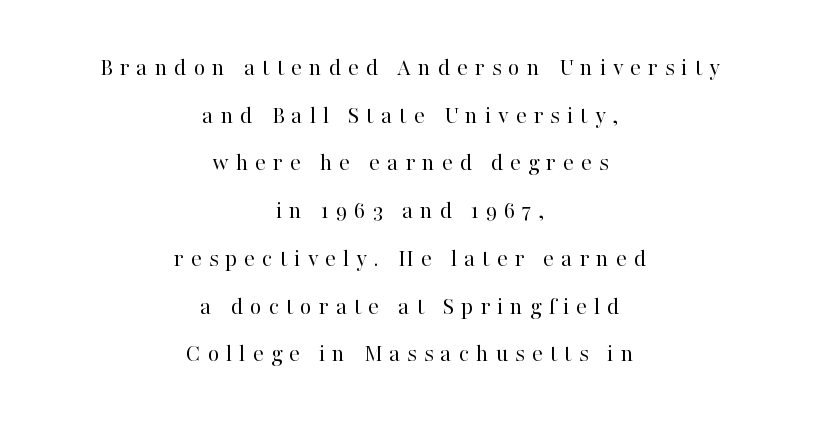
Q: Is the text bold? A: No.
Q: Is the text italic (slanted)? A: No, it is upright.
Q: Is the text underlined? A: No.
Q: How is the paragraph aligned? A: Centered.
Q: Is the spacing between letters normal or unusually wide? A: Unusually wide.
Q: Is the spacing between lines tight, normal or loose? A: Loose.
